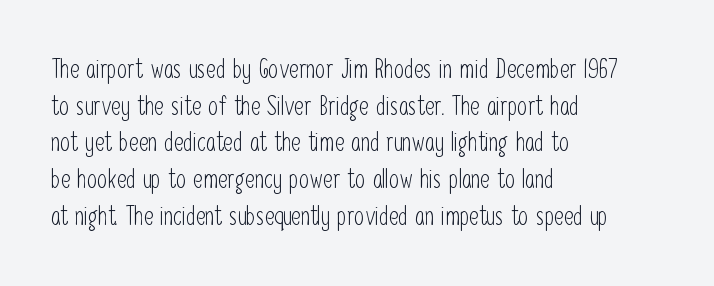
{"italic": "no", "bold": "no", "underline": "no", "align": "left", "line_spacing": "normal", "line_spacing_ratio": 1.41, "letter_spacing": "normal", "letter_spacing_em": 0.0, "glyph_px": 26}
